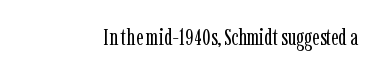
{"italic": "no", "bold": "no", "underline": "no", "letter_spacing": "normal", "letter_spacing_em": 0.0, "glyph_px": 23}
